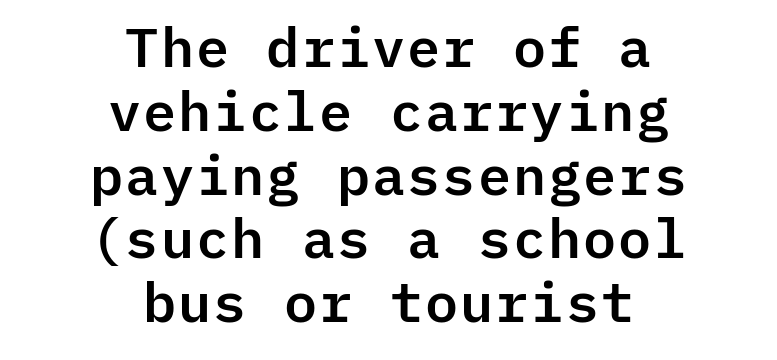
{"serif": "no", "italic": "no", "width": "normal", "stroke_contrast": "low", "x_height": "medium", "monospaced": "yes", "underline": "no", "align": "center", "line_spacing_ratio": 1.16, "letter_spacing": "normal", "letter_spacing_em": 0.0, "glyph_px": 55}
